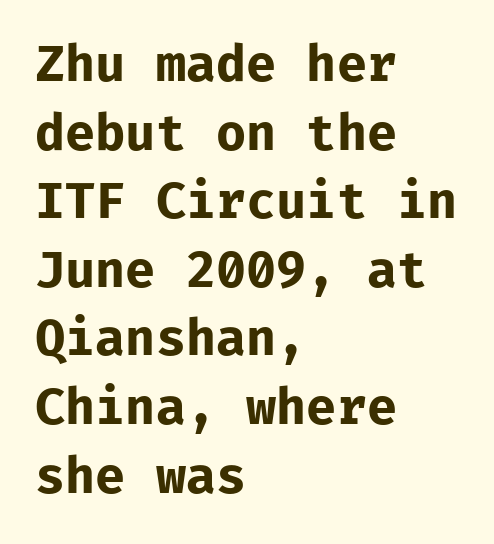
The image shows 49 px bold sans-serif type, upright; set left-aligned, normal line spacing (1.4x), normal letter spacing, not underlined; low stroke contrast and a medium x-height.
